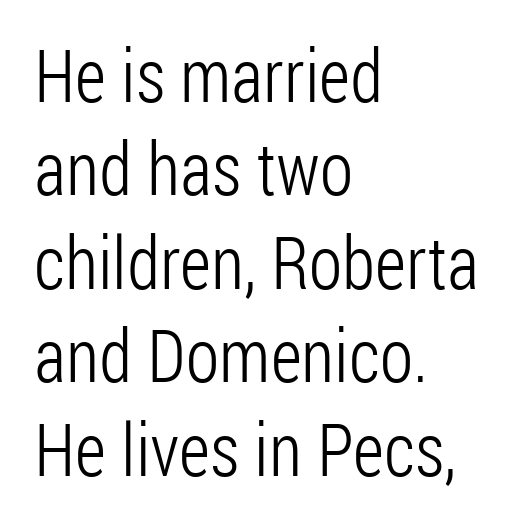
Bare-footed words on every line. Stems and bowls with no extra thickness — not bold. Is this a fixed-width face? No — the glyphs have proportional, varying widths. Compared with a centered layout, this one pins lines to the left instead. You can tell it's not italic because the verticals are truly vertical.
